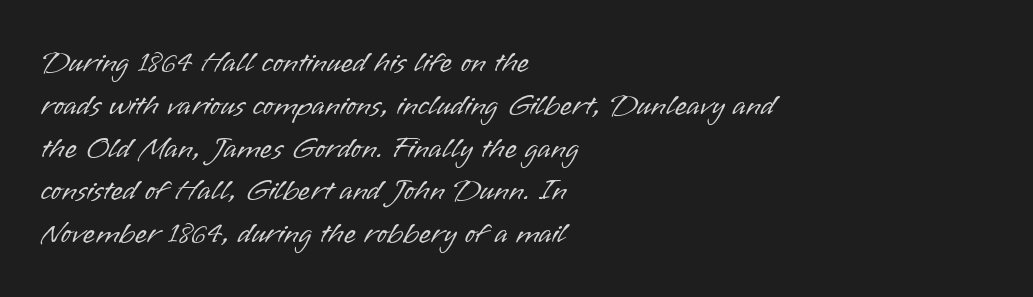
{"serif": "no", "bold": "no", "weight": "light", "width": "normal", "stroke_contrast": "low", "x_height": "small", "monospaced": "no", "underline": "no", "align": "left", "line_spacing": "normal", "line_spacing_ratio": 1.38, "letter_spacing": "normal", "letter_spacing_em": 0.0, "glyph_px": 31}
